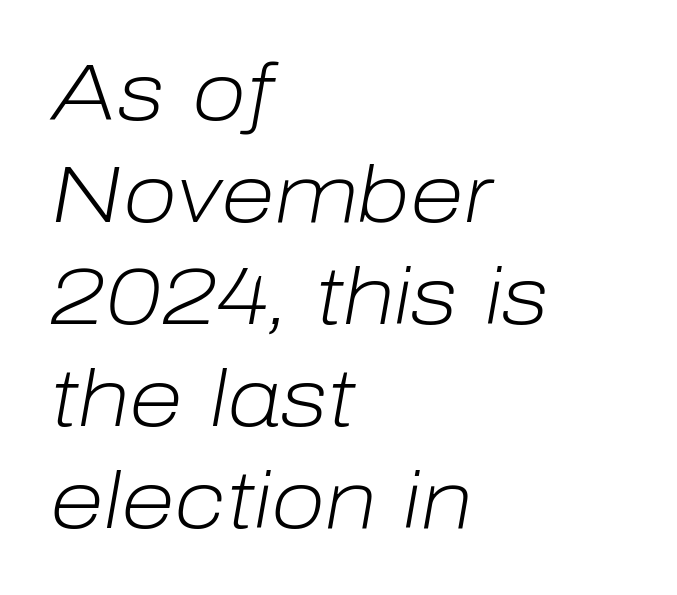
This sample uses an oblique cut, with every glyph tilted off the vertical. The glyphs are unaccompanied by any horizontal stroke below them. The vertical gap from one line to the next is medium. In terms of letterspacing, this is plain default setting. The paragraph shown leans on its left margin. The passage shown is typed in a proportional face where columns would drift.
